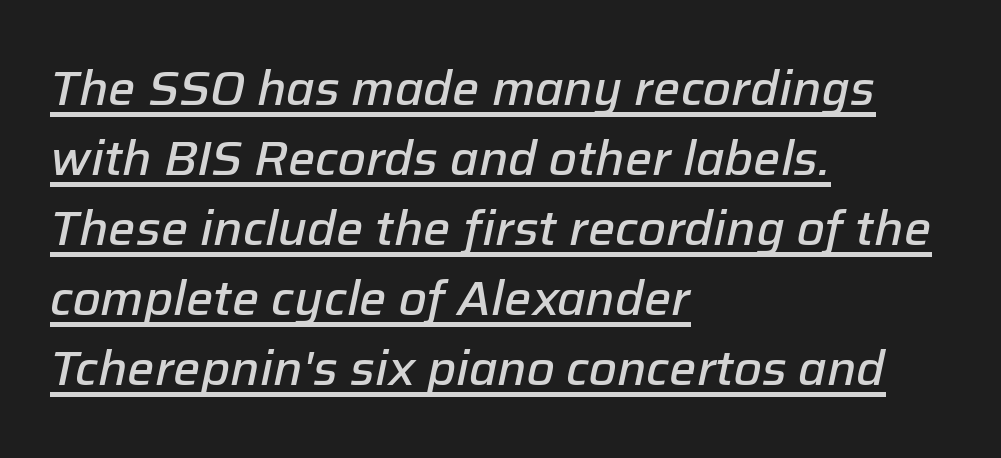
Spacing verdict: proportional, widths tailored to each character. The rendering uses the underline text-decoration. Teacher's note: observe the even left margin — that is flush-left alignment. A typesetter would mark this as italic. Characters follow at the spacing the type designer built in.
